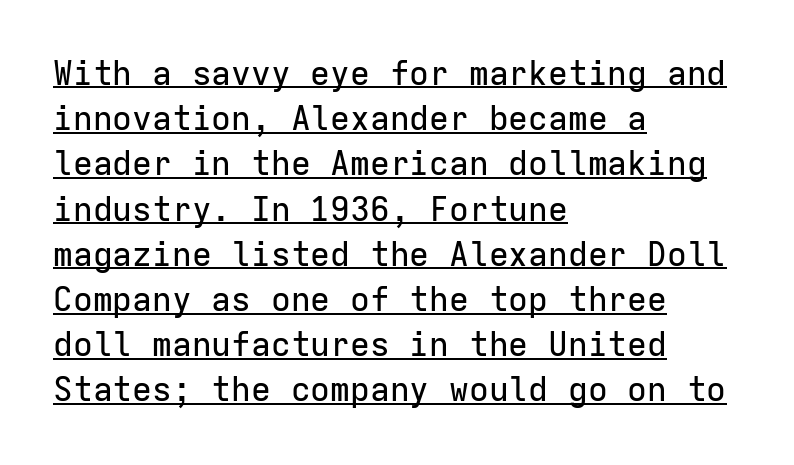
The image shows 33 px sans-serif type, upright, monospaced; set left-aligned, normal line spacing (1.37x), normal letter spacing, underlined; low stroke contrast and a medium x-height.
